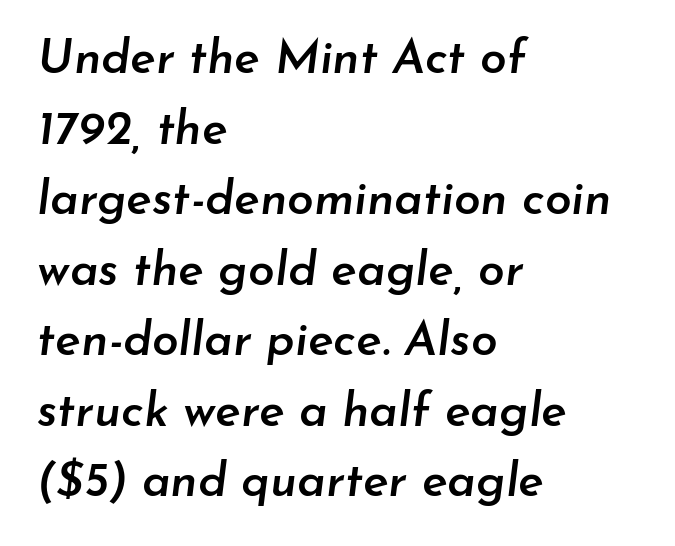
Q: Is the text bold? A: Semi-bold.
Q: Is the text italic (slanted)? A: Yes, it leans right by about 7 degrees.
Q: Is the text underlined? A: No.
Q: How is the paragraph aligned? A: Left-aligned.
Q: Is the spacing between letters normal or unusually wide? A: Normal.
Q: Is the spacing between lines tight, normal or loose? A: Normal.
Q: Width (condensed, normal, or wide)? A: Normal.
Q: Stroke contrast? A: Low.
Q: x-height? A: Small.
Q: Monospaced? A: No.
